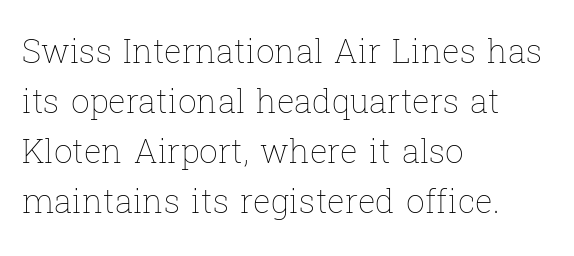
{"italic": "no", "bold": "no", "weight": "thin", "width": "normal", "stroke_contrast": "low", "x_height": "medium", "monospaced": "no", "underline": "no", "align": "left", "line_spacing": "normal", "line_spacing_ratio": 1.52, "letter_spacing": "normal", "letter_spacing_em": 0.0, "glyph_px": 33}
